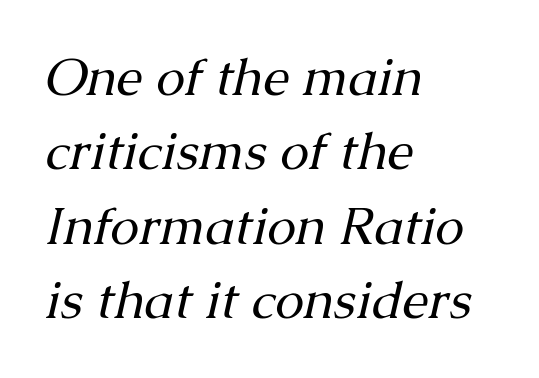
{"serif": "yes", "italic": "yes", "lean": "right", "slant_degrees": 13, "bold": "no", "weight": "regular", "width": "normal", "stroke_contrast": "medium", "x_height": "medium", "monospaced": "no", "underline": "no", "align": "left", "line_spacing": "normal", "line_spacing_ratio": 1.43, "letter_spacing": "normal", "letter_spacing_em": 0.0, "glyph_px": 52}
